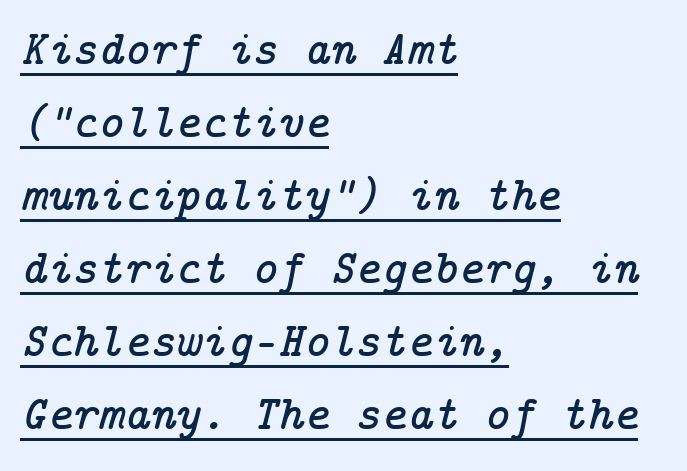
The image shows 49 px serif type, italic (leaning right); set left-aligned, normal line spacing (1.49x), normal letter spacing, underlined; low stroke contrast and a medium x-height.
